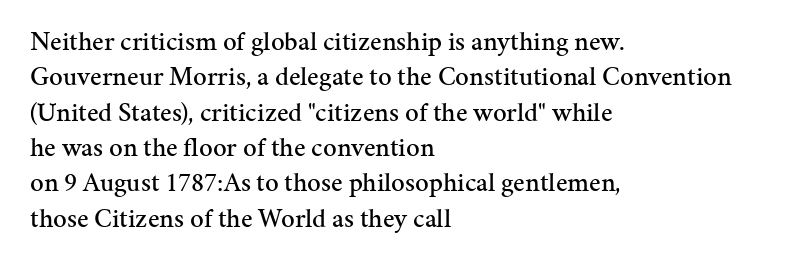
The image shows 27 px text type, upright; set left-aligned, normal line spacing (1.31x), normal letter spacing, not underlined.
